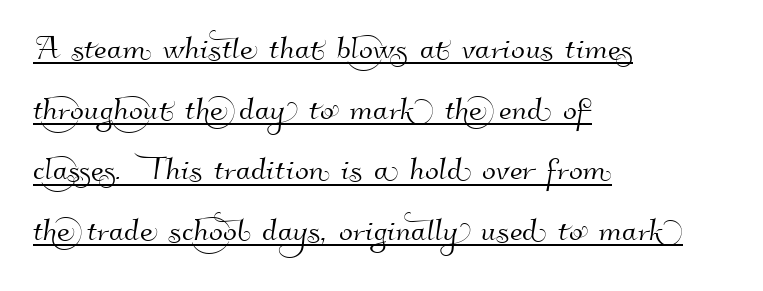
The image shows 41 px sans-serif type; set left-aligned, normal line spacing (1.48x), normal letter spacing, underlined; high stroke contrast and a small x-height.
